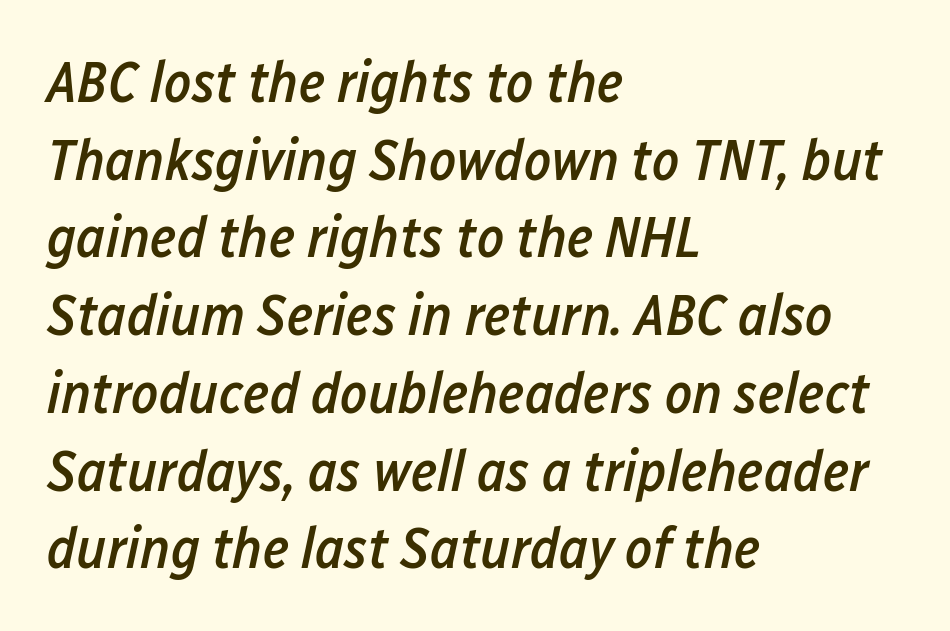
Q: Is the text bold? A: Semi-bold.
Q: Is the text italic (slanted)? A: Yes, it leans right by about 12 degrees.
Q: Is the text underlined? A: No.
Q: How is the paragraph aligned? A: Left-aligned.
Q: Is the spacing between letters normal or unusually wide? A: Normal.
Q: Is the spacing between lines tight, normal or loose? A: Normal.
Q: Width (condensed, normal, or wide)? A: Condensed.
Q: Stroke contrast? A: Low.
Q: x-height? A: Medium.
Q: Monospaced? A: No.
